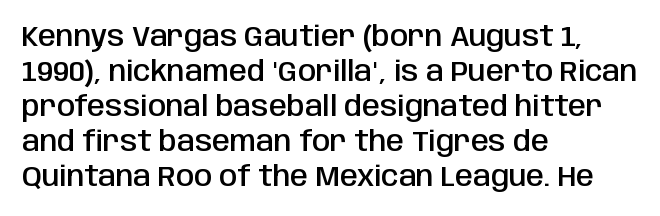
A typesetter would label this face a sans. Is the type bold? Partly — it's a semibold, heavier than regular but not fully bold. The passage shown is typed in a proportional face where columns would drift. Posture: straight, roman, zero tilt. Visually the block forms a straight wall on the left and a jagged coastline on the right. Bare-footed words on every line.
